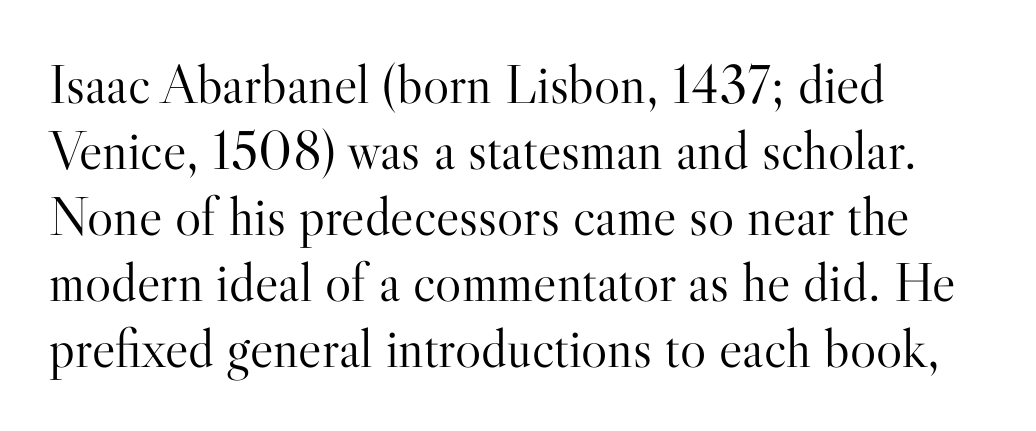
No chunkiness to these letters — they're not bold. Where is the straight margin? On the left. Does the lettering tilt? It doesn't — this is upright. Glance below the letters and you will spot only blank space. The face used here is proportionally spaced, like ordinary book or web type. Does the type have serifs? Yes, each stem ends in a small foot.
